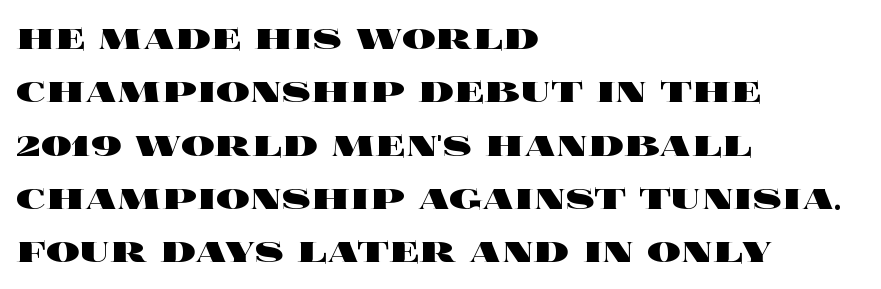
The image shows 42 px heavy, wide type, upright; set left-aligned, normal line spacing (1.27x), normal letter spacing, not underlined; a large x-height.
